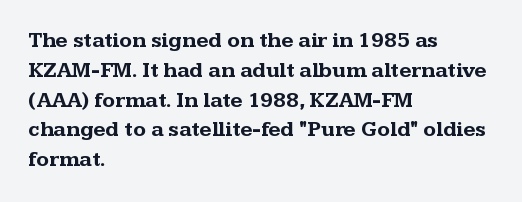
{"italic": "no", "bold": "yes", "underline": "no", "align": "left", "line_spacing": "normal", "line_spacing_ratio": 1.42, "letter_spacing": "normal", "letter_spacing_em": 0.0, "glyph_px": 21}
